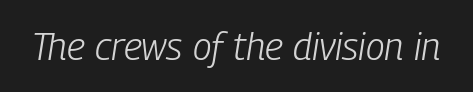
The typeface has the unassuming heft of standard copy or less. Inter-character spacing is left at the font's built-in metrics. Nobody drew a line under any word here. Looks like regular typesetting: each glyph gets only the width it needs.
